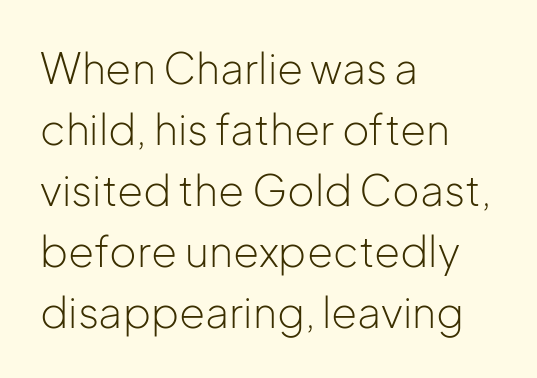
Q: Is the text bold? A: No.
Q: Is the text italic (slanted)? A: No, it is upright.
Q: Is the typeface a serif or a sans-serif typeface? A: Sans-serif.
Q: Is the text underlined? A: No.
Q: How is the paragraph aligned? A: Left-aligned.
Q: Is the spacing between letters normal or unusually wide? A: Normal.
Q: Is the spacing between lines tight, normal or loose? A: Normal.
Q: Width (condensed, normal, or wide)? A: Normal.
Q: Stroke contrast? A: Low.
Q: x-height? A: Medium.
Q: Monospaced? A: No.
